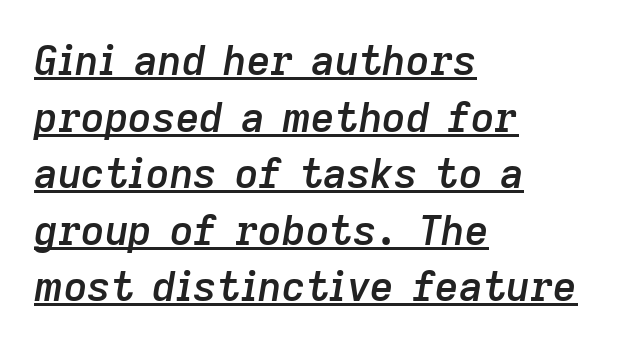
{"italic": "yes", "lean": "right", "slant_degrees": 9, "bold": "semi", "weight": "semibold", "width": "normal", "stroke_contrast": "low", "x_height": "medium", "monospaced": "no", "underline": "yes", "align": "left", "line_spacing": "normal", "line_spacing_ratio": 1.38, "letter_spacing": "normal", "letter_spacing_em": 0.0, "glyph_px": 41}
